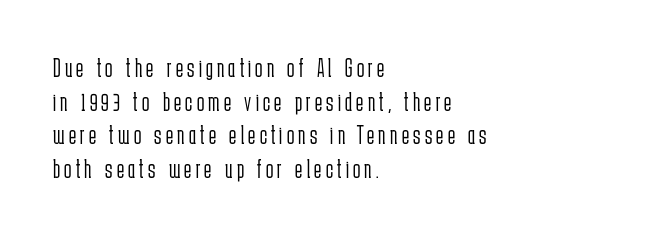
Q: Is the text bold? A: No.
Q: Is the text italic (slanted)? A: No, it is upright.
Q: Is the text underlined? A: No.
Q: How is the paragraph aligned? A: Left-aligned.
Q: Is the spacing between lines tight, normal or loose? A: Normal.
